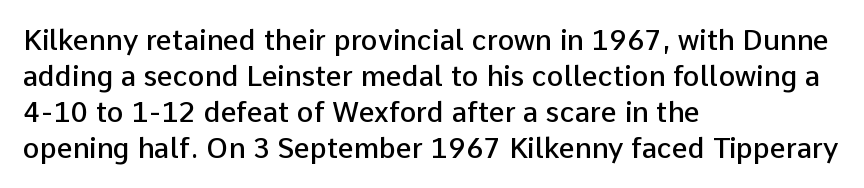
{"serif": "no", "italic": "no", "bold": "semi", "weight": "semibold", "width": "normal", "stroke_contrast": "low", "x_height": "medium", "monospaced": "no", "underline": "no", "align": "left", "line_spacing": "normal", "line_spacing_ratio": 1.28, "letter_spacing": "normal", "letter_spacing_em": 0.0, "glyph_px": 28}
